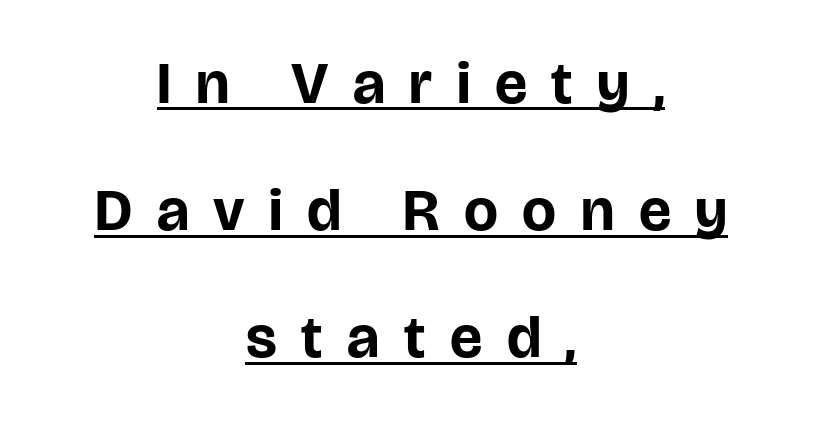
Looks like regular typesetting: each glyph gets only the width it needs. The specimen includes a rule beneath the text block's lines. Characters follow at a spacing far wider than the type designer built in. Horizontal alignment here is central, giving a formal, balanced look. Pretty heavy lettering here — definitely bold.
